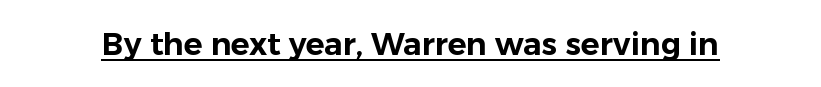
The image shows 31 px sans-serif type, upright; set normal letter spacing, underlined; low stroke contrast and a medium x-height.
